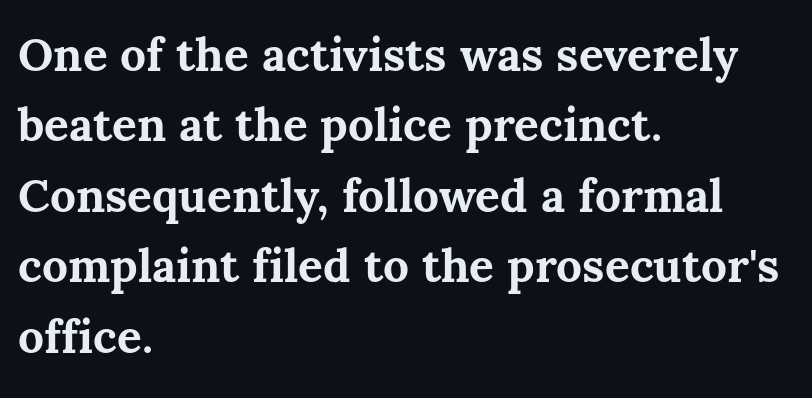
Q: Is the text bold? A: Yes.
Q: Is the text italic (slanted)? A: No, it is upright.
Q: Is the text underlined? A: No.
Q: How is the paragraph aligned? A: Left-aligned.
Q: Is the spacing between letters normal or unusually wide? A: Normal.
Q: Is the spacing between lines tight, normal or loose? A: Normal.
Q: Width (condensed, normal, or wide)? A: Normal.
Q: Stroke contrast? A: Medium.
Q: x-height? A: Medium.
Q: Monospaced? A: No.
